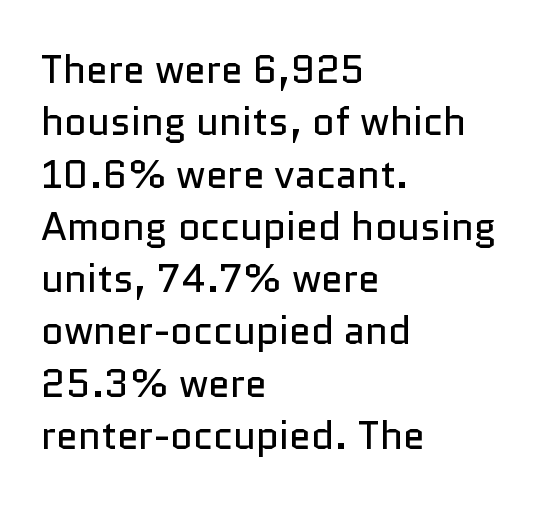
Decoration check: the copy has no underline. Regarding leading, the lines here are spaced in the standard way. Each line starts at the same left margin while the right side varies. These lines are rendered in a variable-pitch font. These lines are composed in type without serifs. Caption: face not bold, strokes unweighted.
